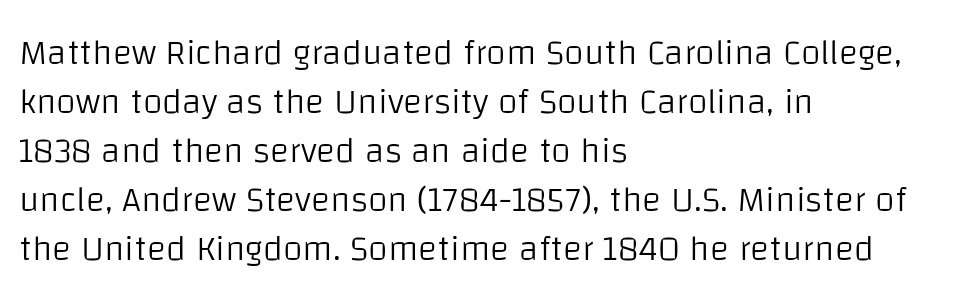
The image shows 36 px light sans-serif type, upright; set left-aligned, normal line spacing (1.36x), normal letter spacing, not underlined; low stroke contrast and a large x-height.
